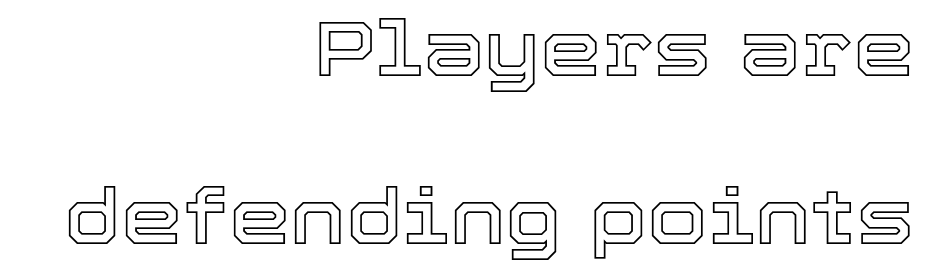
{"italic": "no", "width": "normal", "x_height": "medium", "monospaced": "no", "underline": "no", "align": "right", "line_spacing": "loose", "line_spacing_ratio": 2.16, "letter_spacing": "normal", "letter_spacing_em": 0.0, "glyph_px": 78}
